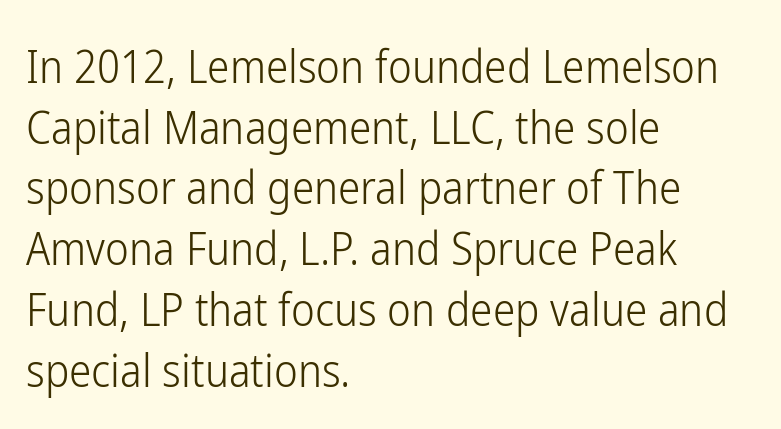
Q: Is the text bold? A: No.
Q: Is the text italic (slanted)? A: No, it is upright.
Q: Is the typeface a serif or a sans-serif typeface? A: Sans-serif.
Q: Is the text underlined? A: No.
Q: How is the paragraph aligned? A: Left-aligned.
Q: Is the spacing between letters normal or unusually wide? A: Normal.
Q: Is the spacing between lines tight, normal or loose? A: Normal.
Q: Width (condensed, normal, or wide)? A: Condensed.
Q: Stroke contrast? A: Low.
Q: x-height? A: Medium.
Q: Monospaced? A: No.
